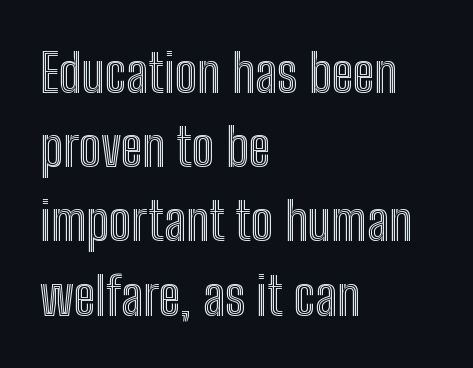
This sample has the flowing, uneven cadence of proportional lettering. Left-aligned paragraph, ragged on the right. Plain, unruled lines of type. Does the leading feel generous? No, just average.
